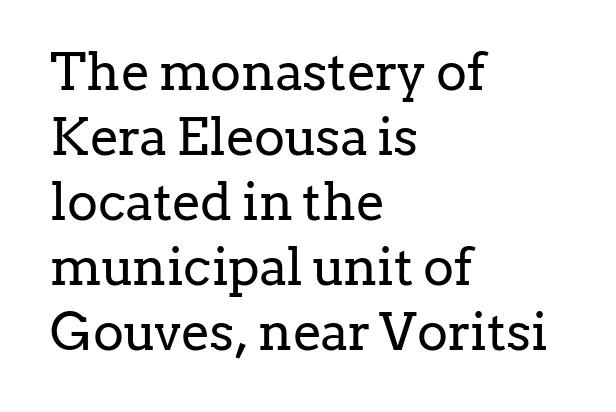
The vertical gap from one line to the next is medium. Is this a sans? No — the strokes have serifs. A roman cut, with each character standing at attention. A typesetter would call this zero additional tracking. Summary of weight: not heavy and not bold.
